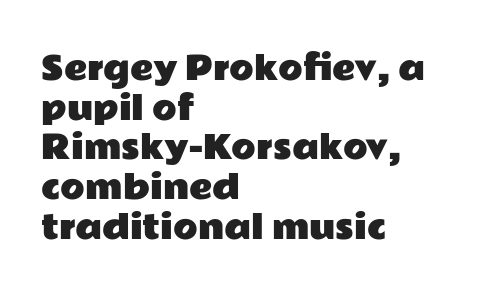
Q: Is the text italic (slanted)? A: No, it is upright.
Q: Is the typeface a serif or a sans-serif typeface? A: Sans-serif.
Q: Is the text underlined? A: No.
Q: How is the paragraph aligned? A: Left-aligned.
Q: Is the spacing between letters normal or unusually wide? A: Normal.
Q: Width (condensed, normal, or wide)? A: Wide.
Q: Stroke contrast? A: Low.
Q: x-height? A: Medium.
Q: Monospaced? A: No.
